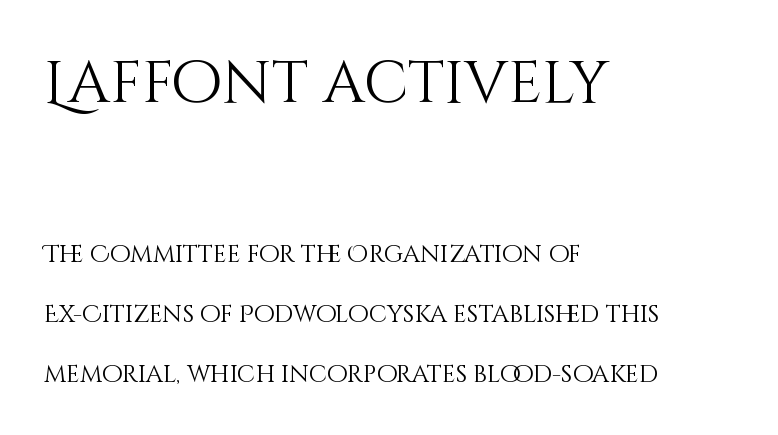
The image shows 59 px light type, upright; set left-aligned, loose line spacing (2.49x), normal letter spacing, not underlined; the first (top) block is 2.46x larger; medium stroke contrast and a large x-height.
